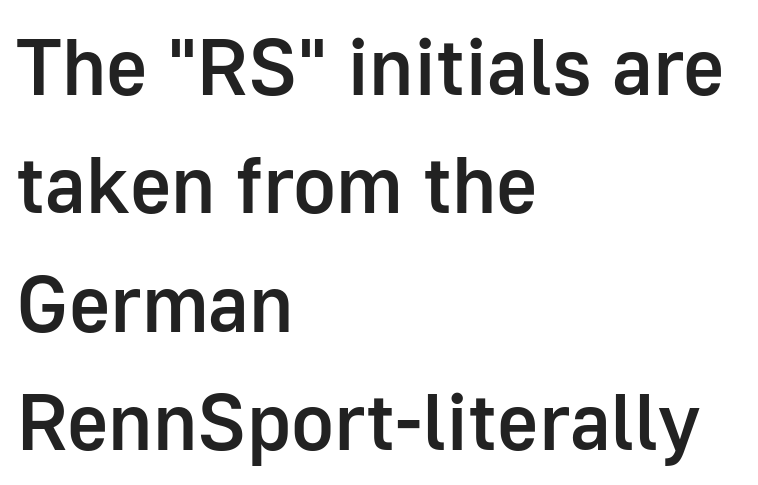
Q: Is the text bold? A: Semi-bold.
Q: Is the text italic (slanted)? A: No, it is upright.
Q: Is the typeface a serif or a sans-serif typeface? A: Sans-serif.
Q: Is the text underlined? A: No.
Q: How is the paragraph aligned? A: Left-aligned.
Q: Is the spacing between letters normal or unusually wide? A: Normal.
Q: Is the spacing between lines tight, normal or loose? A: Normal.
Q: Width (condensed, normal, or wide)? A: Normal.
Q: Stroke contrast? A: Low.
Q: x-height? A: Medium.
Q: Monospaced? A: No.
